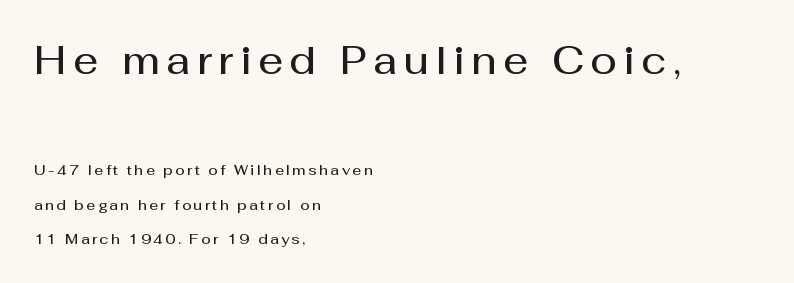
Every row of glyphs begins at an identical x-position on the left. Notice the strokes are somewhat thickened but not fully heavy: this is a semibold. Unlike a traditional serif, this face leaves its strokes unadorned. Glance below the letters and you will spot only blank space. Rows of type keep a wide berth in the vertical direction.
